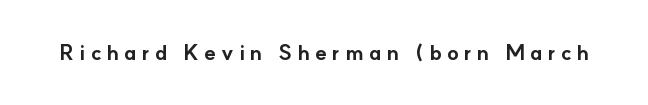
The image shows 21 px bold type, upright; set unusually wide letter spacing (+0.25 em), not underlined.
